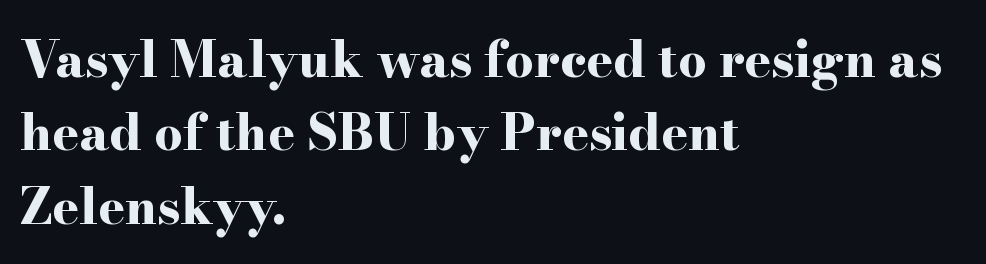
The image shows 50 px bold, wide serif type, upright; set left-aligned, normal line spacing (1.47x), normal letter spacing, not underlined; high stroke contrast and a small x-height.
